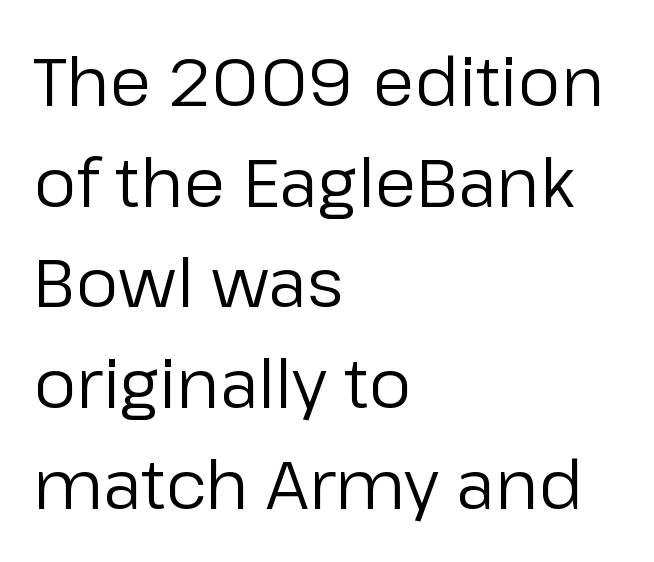
The image shows 68 px regular-weight sans-serif type, upright; set left-aligned, normal line spacing (1.48x), normal letter spacing, not underlined; low stroke contrast and a medium x-height.
